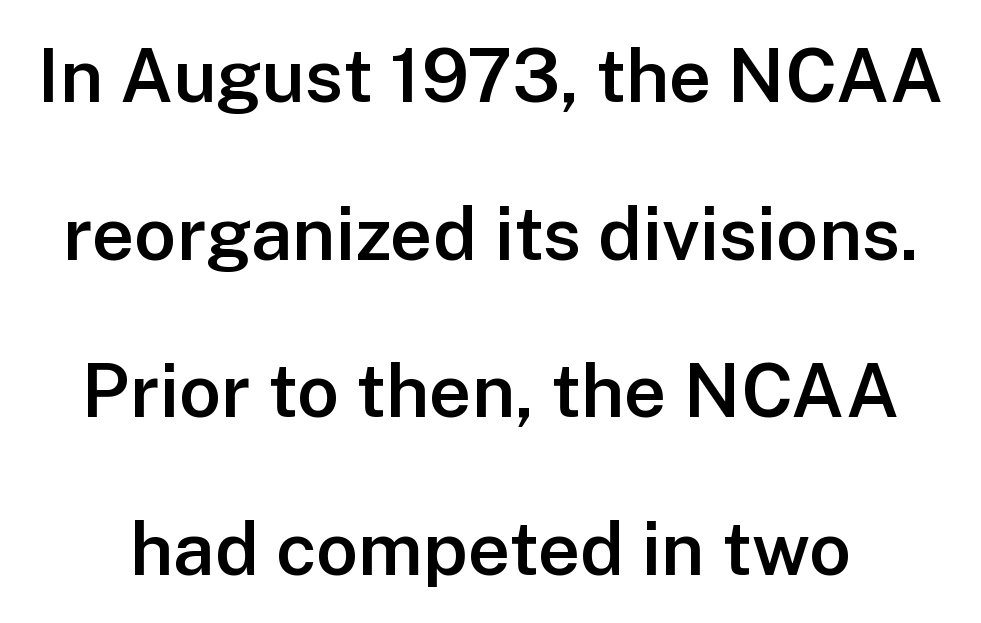
The image shows 74 px semibold sans-serif type, upright; set loose line spacing (2.13x), normal letter spacing, not underlined; low stroke contrast and a medium x-height.
